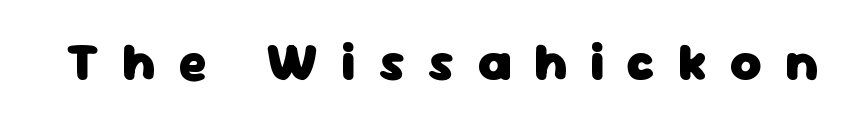
These lines carry a lot of weight — the face is fully bold. The glyphs in this specimen are sans serif. Characters follow at a spacing far wider than the type designer built in. Posture: vertical.
